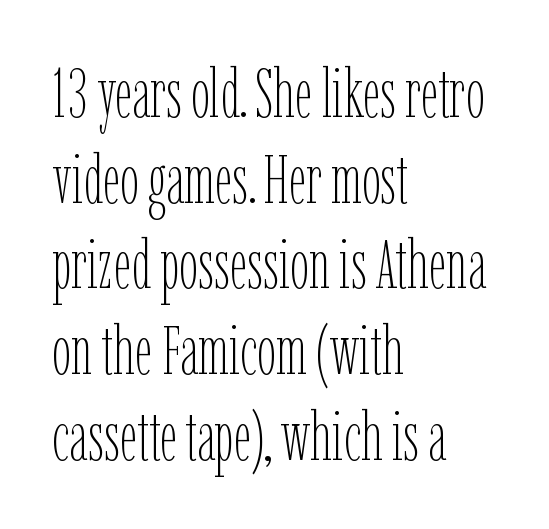
Just letters on the line, the space beneath them empty. Vertically, the passage feels balanced, rows spaced as you'd expect. Think standard paragraph weight, or any step lighter than that. If you drew a ruler down the left edge, every line would touch it.
